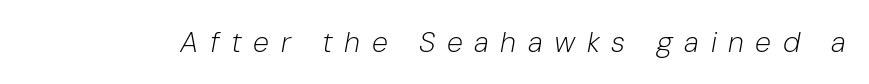
{"italic": "yes", "lean": "right", "slant_degrees": 10, "bold": "no", "weight": "light", "width": "normal", "stroke_contrast": "low", "x_height": "medium", "monospaced": "no", "underline": "no", "letter_spacing": "wide", "letter_spacing_em": 0.4, "glyph_px": 29}
